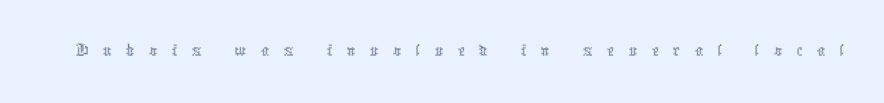
Anything drawn beneath the words? Only blank space. Spacing between characters has been opened up far beyond the box default. Tall strokes in this sample are plumb rather than angled. Ink coverage per letter is moderate at most.
